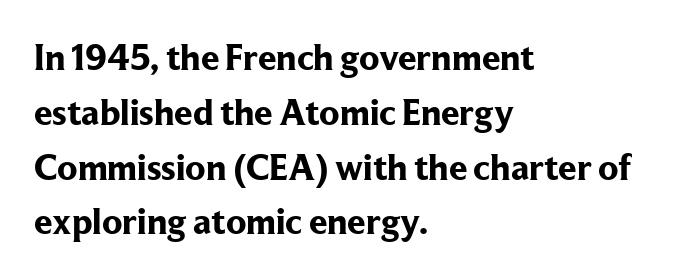
Upright lettering throughout. Has an underline been added? It has not. Every letter is thick-stroked: bold, no question. Observe the ordinary spacing: letters are neighbours, not strangers. Character widths vary here, with narrow letters taking less room than wide ones. Notice how the passage keeps a crisp vertical edge on the left only.
